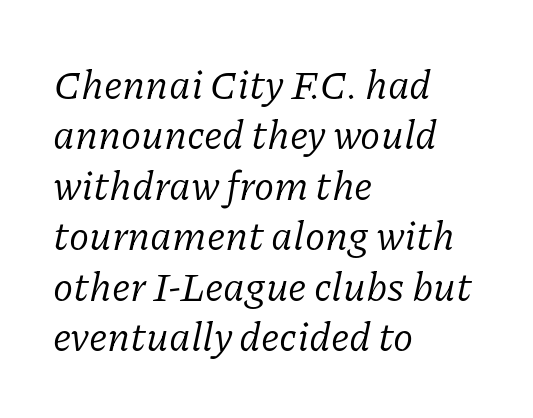
The image shows 41 px regular-weight serif type, italic (leaning right); set left-aligned, line spacing 1.23x, normal letter spacing, not underlined; low stroke contrast and a medium x-height.
